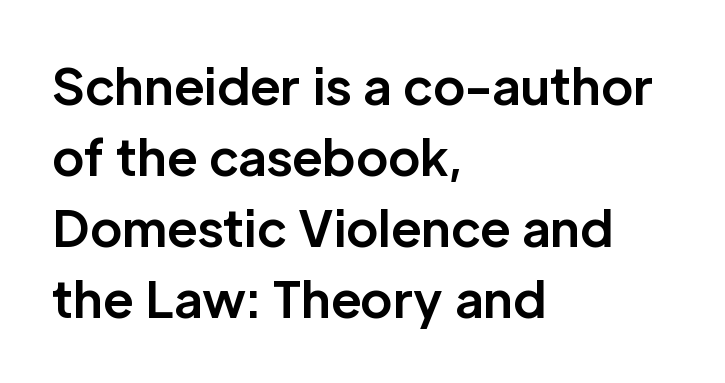
The baseline area is clear. Successive baselines arrive at the customary interval. How heavy is the stroke? Heavy — this is a bold. Is this a fixed-width face? No — the glyphs have proportional, varying widths.
